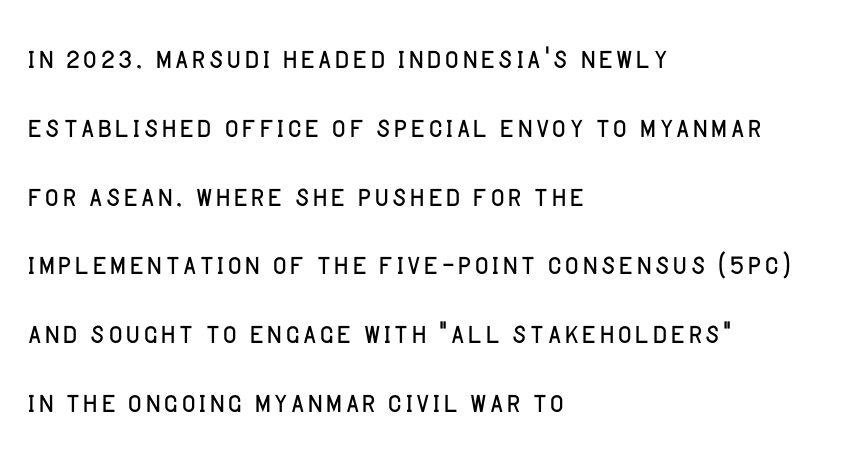
Underlining? Definitely not there. Observe the absence of serifs on each vertical stroke in this sample. Students, note that the glyphs here touch the page at normal intervals. This reads as an unemphasized weight, regular at the heaviest.
